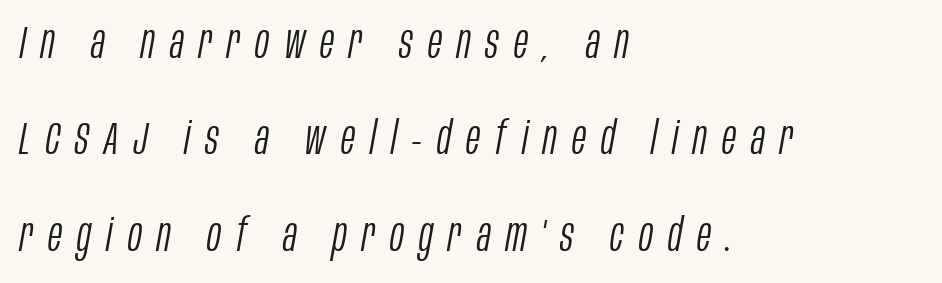
{"italic": "yes", "lean": "right", "slant_degrees": 10, "bold": "no", "weight": "light", "width": "condensed", "stroke_contrast": "low", "x_height": "large", "monospaced": "no", "underline": "no", "align": "left", "line_spacing": "loose", "line_spacing_ratio": 2.05, "letter_spacing": "wide", "letter_spacing_em": 0.32, "glyph_px": 47}
